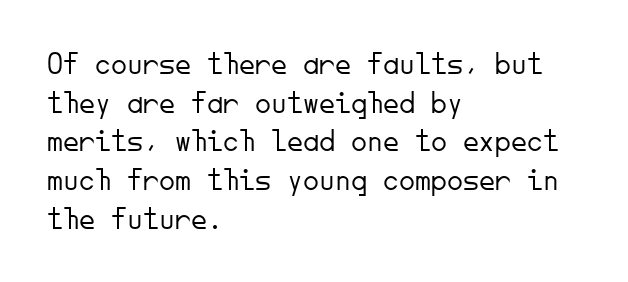
Q: Is the text bold? A: No.
Q: Is the text italic (slanted)? A: No, it is upright.
Q: Is the typeface a serif or a sans-serif typeface? A: Sans-serif.
Q: Is the text underlined? A: No.
Q: How is the paragraph aligned? A: Left-aligned.
Q: Is the spacing between letters normal or unusually wide? A: Normal.
Q: Width (condensed, normal, or wide)? A: Normal.
Q: Stroke contrast? A: Low.
Q: x-height? A: Small.
Q: Monospaced? A: Yes.
